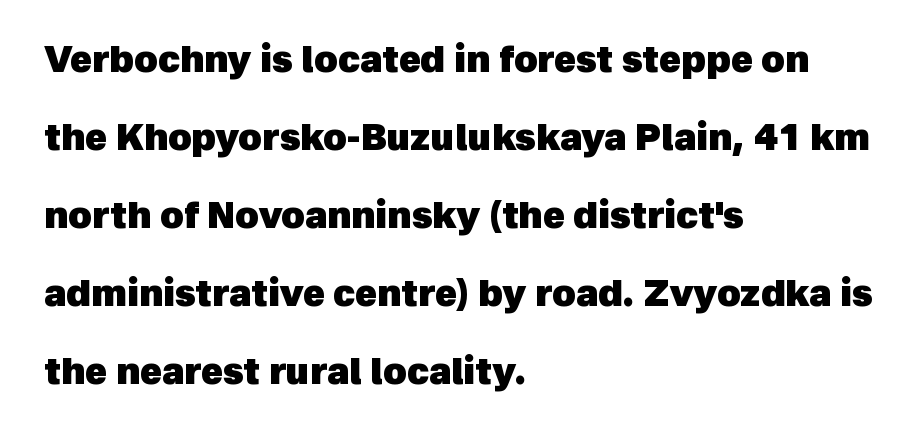
Chunky letters — that's bold for sure. Each row of text sits above clean, open space. Line starts are locked; line ends wander. Compared with typical paragraphs, the rows here are farther apart. The tracking reads as untouched default to a designer's eye.
